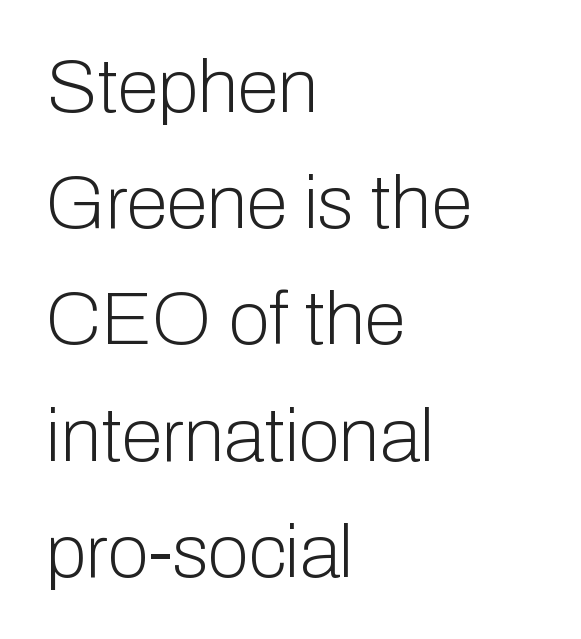
{"serif": "no", "italic": "no", "bold": "no", "weight": "light", "width": "normal", "stroke_contrast": "low", "x_height": "medium", "monospaced": "no", "underline": "no", "align": "left", "line_spacing": "normal", "line_spacing_ratio": 1.55, "letter_spacing": "normal", "letter_spacing_em": 0.0, "glyph_px": 75}
